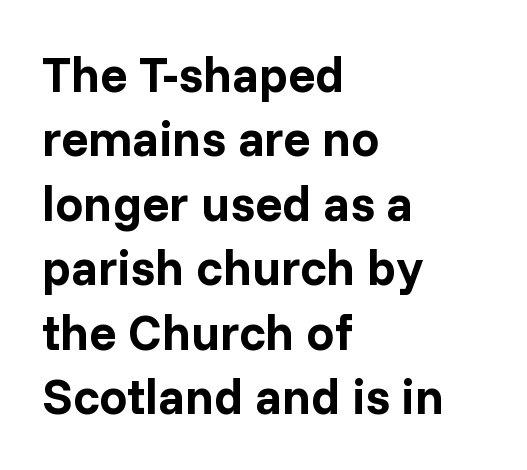
Q: Is the text bold? A: Yes.
Q: Is the text italic (slanted)? A: No, it is upright.
Q: Is the typeface a serif or a sans-serif typeface? A: Sans-serif.
Q: Is the text underlined? A: No.
Q: How is the paragraph aligned? A: Left-aligned.
Q: Is the spacing between letters normal or unusually wide? A: Normal.
Q: Is the spacing between lines tight, normal or loose? A: Normal.
Q: Width (condensed, normal, or wide)? A: Normal.
Q: Stroke contrast? A: Low.
Q: x-height? A: Medium.
Q: Monospaced? A: No.
